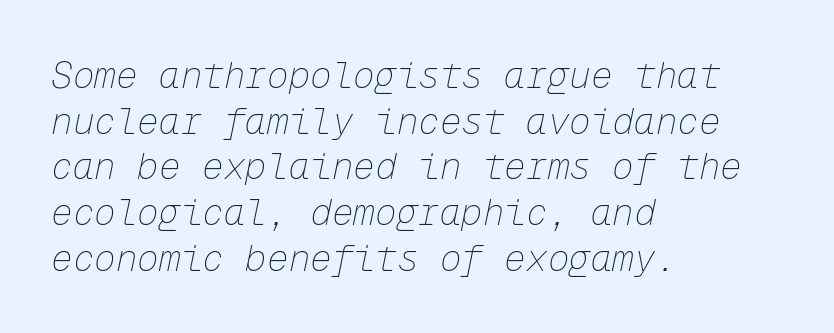
Q: Is the text bold? A: No.
Q: Is the text italic (slanted)? A: Yes, it leans right by about 12 degrees.
Q: Is the text underlined? A: No.
Q: How is the paragraph aligned? A: Left-aligned.
Q: Is the spacing between letters normal or unusually wide? A: Normal.
Q: Is the spacing between lines tight, normal or loose? A: Normal.
Q: Width (condensed, normal, or wide)? A: Normal.
Q: Stroke contrast? A: Low.
Q: x-height? A: Medium.
Q: Monospaced? A: Yes.
